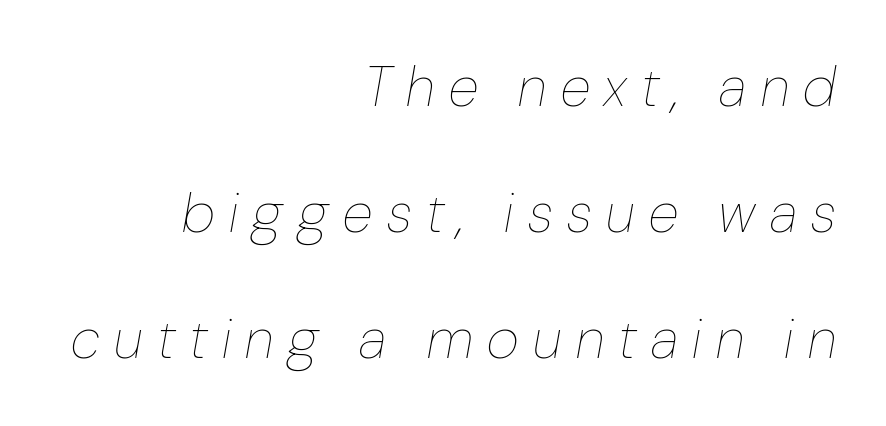
Right-aligned paragraph, ragged on the left. Inter-character spacing is expanded well beyond the font's built-in metrics. Proportional: the letters do not fall into vertical columns. The passage shown is not underscored anywhere. A light-to-regular cut is what we see here.
